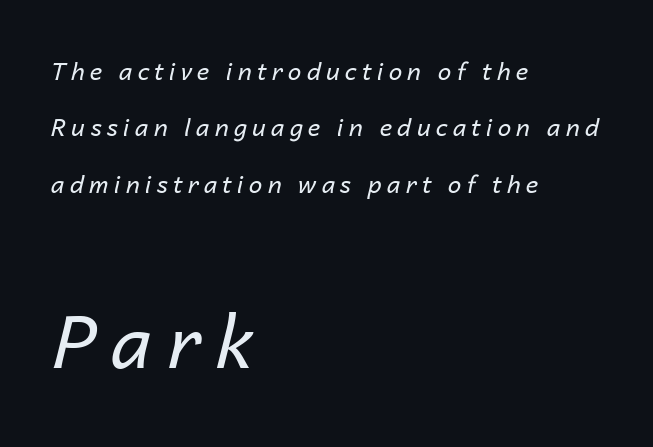
The passage shown begins with its smaller block and ends with its larger one. Widely set lines give the paragraph a tall, airy silhouette. Students, note that the glyphs here are deliberately spaced far apart. The area under the type is left untouched.
